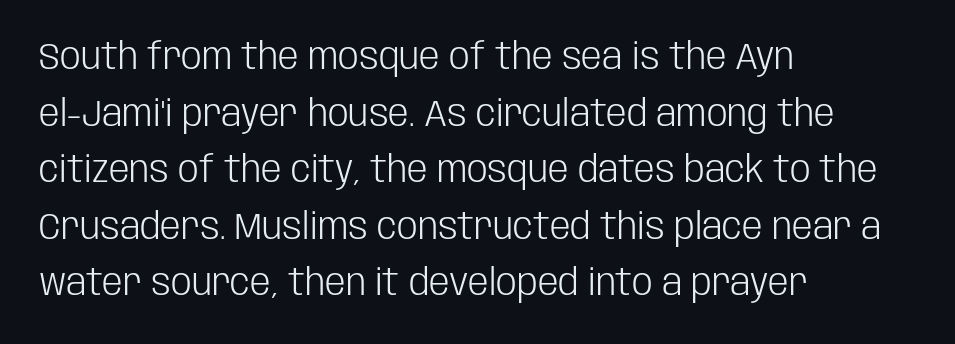
Q: Is the text bold? A: No.
Q: Is the text italic (slanted)? A: No, it is upright.
Q: Is the typeface a serif or a sans-serif typeface? A: Sans-serif.
Q: Is the text underlined? A: No.
Q: How is the paragraph aligned? A: Left-aligned.
Q: Is the spacing between letters normal or unusually wide? A: Normal.
Q: Is the spacing between lines tight, normal or loose? A: Normal.
Q: Width (condensed, normal, or wide)? A: Condensed.
Q: Stroke contrast? A: Low.
Q: x-height? A: Large.
Q: Monospaced? A: No.
